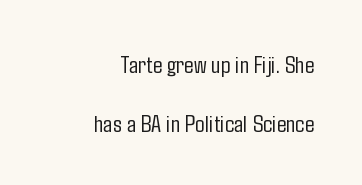
Q: Is the text bold? A: No.
Q: Is the text italic (slanted)? A: No, it is upright.
Q: Is the text underlined? A: No.
Q: How is the paragraph aligned? A: Right-aligned.
Q: Is the spacing between letters normal or unusually wide? A: Normal.
Q: Is the spacing between lines tight, normal or loose? A: Loose.
